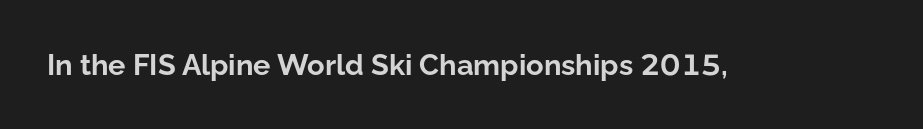
The image shows 29 px bold sans-serif type, upright; set normal letter spacing, not underlined; low stroke contrast and a medium x-height.
